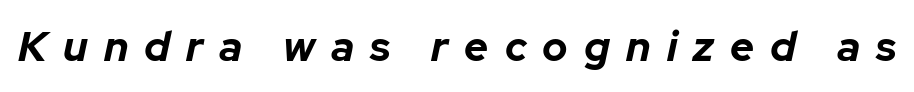
{"italic": "yes", "lean": "right", "slant_degrees": 12, "bold": "yes", "weight": "bold", "width": "normal", "stroke_contrast": "low", "x_height": "medium", "monospaced": "no", "underline": "no", "letter_spacing": "wide", "letter_spacing_em": 0.38, "glyph_px": 42}
